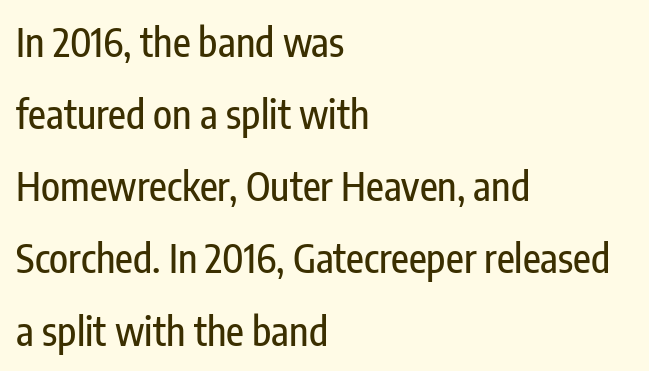
Honestly, the letter spacing is just normal — you wouldn't notice it. Note the varied advance widths — an 'i' is clearly narrower than an 'm'. The passage shown is typeset with a sans-serif family. Line starts are locked; line ends wander. Vertical strokes here are truly vertical. Honestly, there is no underline to notice here at all.
